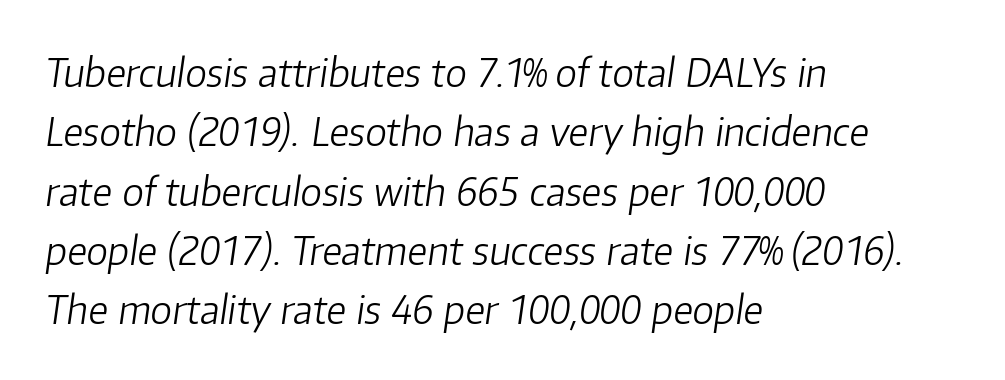
The image shows 39 px light type, italic (leaning right); set left-aligned, normal line spacing (1.52x), normal letter spacing, not underlined; low stroke contrast and a medium x-height.
